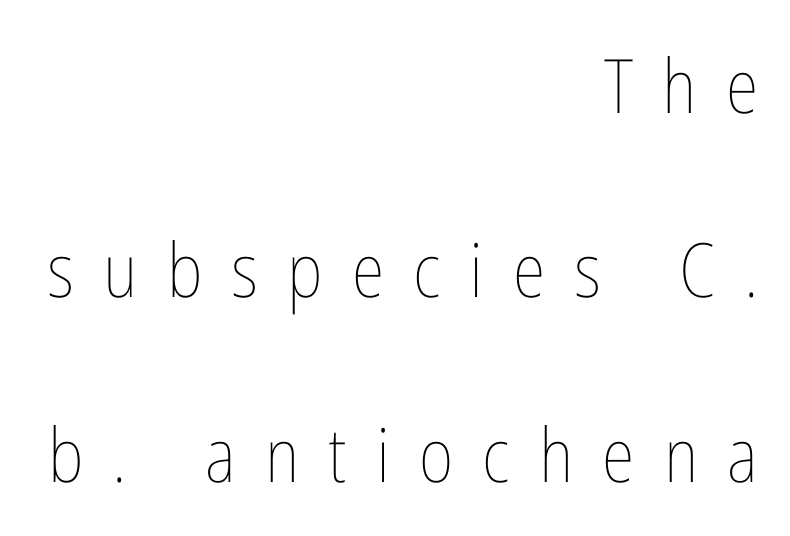
The image shows 75 px thin, condensed type, upright; set right-aligned, loose line spacing (2.46x), unusually wide letter spacing (+0.39 em), not underlined; low stroke contrast and a medium x-height.
